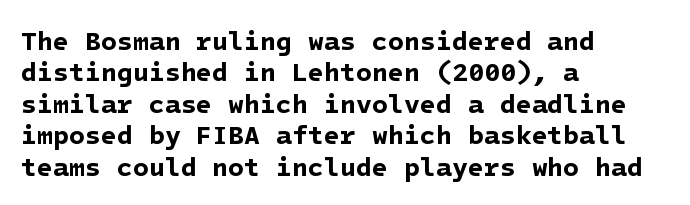
The image shows 26 px bold type; set left-aligned, line spacing 1.21x, normal letter spacing, not underlined.
